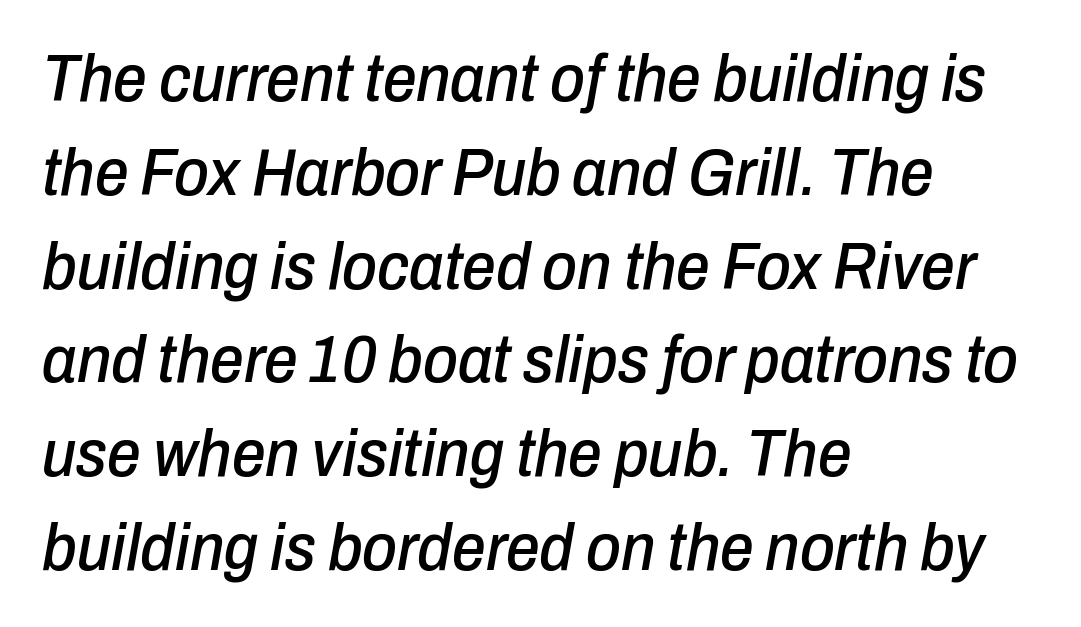
Lines of text with bare space underneath. Is the block centered? No — it sits flush against the left margin. Is there much room between lines? A standard amount, neither cramped nor airy. Style check: oblique. A typesetter would call this proportional, since set widths differ per character. Nobody touched the tracking dial on this one.
